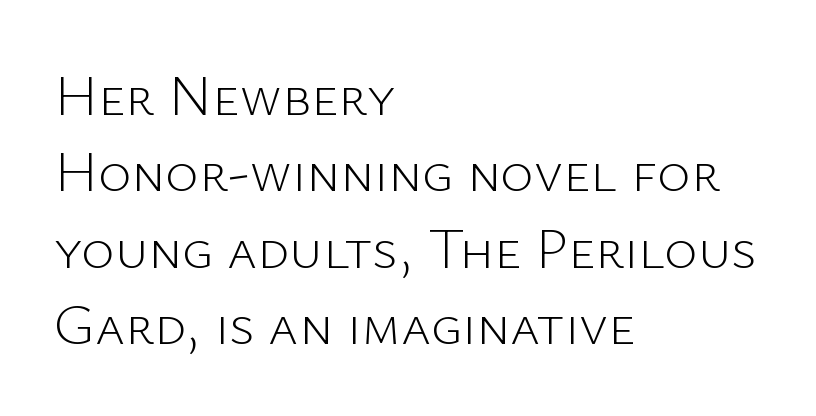
Standard letterfit; no display-style spreading of the glyphs. Every character sits straight up, as roman type does. Normally led — the rows are evenly, conventionally spaced. The text was rendered using a sans face with plain stroke endings.
